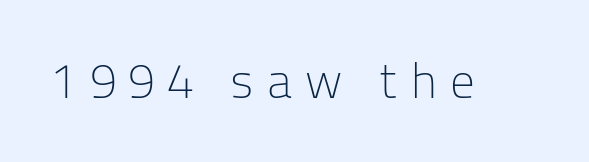
The image shows 49 px light sans-serif type, upright; set unusually wide letter spacing (+0.26 em), not underlined; low stroke contrast and a medium x-height.
